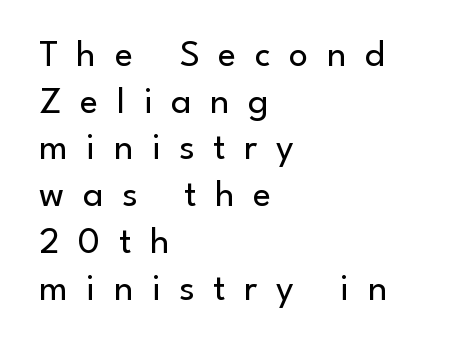
{"serif": "no", "italic": "no", "bold": "no", "weight": "regular", "width": "normal", "stroke_contrast": "low", "x_height": "small", "monospaced": "no", "underline": "no", "align": "left", "line_spacing_ratio": 1.23, "letter_spacing": "wide", "letter_spacing_em": 0.49, "glyph_px": 38}
